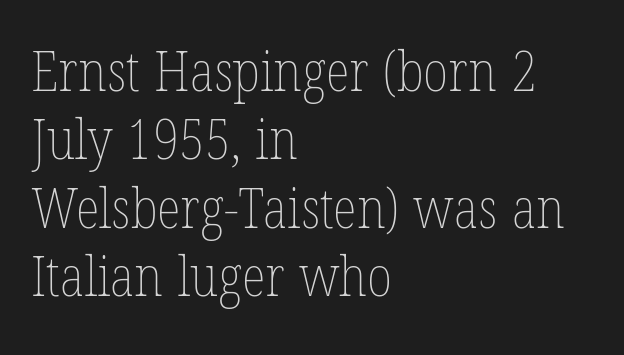
Q: Is the text bold? A: No.
Q: Is the text italic (slanted)? A: No, it is upright.
Q: Is the text underlined? A: No.
Q: How is the paragraph aligned? A: Left-aligned.
Q: Is the spacing between letters normal or unusually wide? A: Normal.
Q: Width (condensed, normal, or wide)? A: Condensed.
Q: Stroke contrast? A: Low.
Q: x-height? A: Medium.
Q: Monospaced? A: No.
